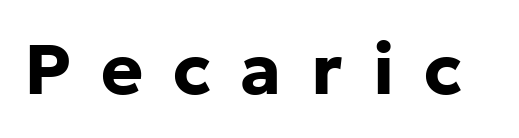
These lines are composed in type without serifs. Each letter keeps its own natural width here, so spacing adapts to shape. Heft: maximum for text — a bold. Check the space under the baseline: it is left empty. These lines have a slow, spaced-out rhythm from letter to letter.
